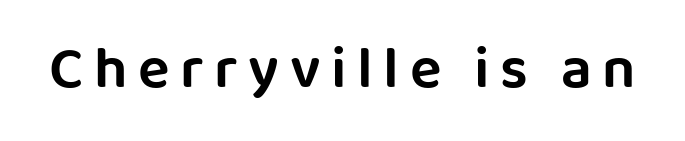
Q: Is the text italic (slanted)? A: No, it is upright.
Q: Is the typeface a serif or a sans-serif typeface? A: Sans-serif.
Q: Is the text underlined? A: No.
Q: Width (condensed, normal, or wide)? A: Normal.
Q: Stroke contrast? A: Low.
Q: x-height? A: Large.
Q: Monospaced? A: No.
